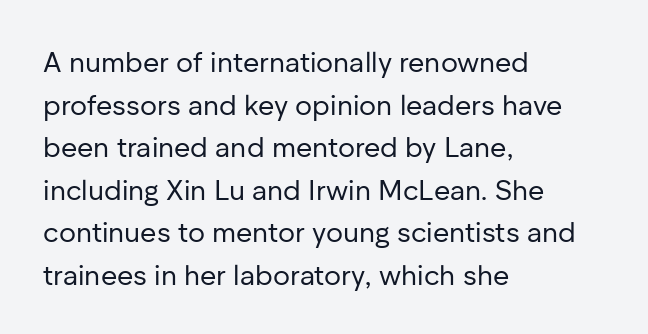
Q: Is the text bold? A: No.
Q: Is the text italic (slanted)? A: No, it is upright.
Q: Is the typeface a serif or a sans-serif typeface? A: Sans-serif.
Q: Is the text underlined? A: No.
Q: How is the paragraph aligned? A: Left-aligned.
Q: Is the spacing between letters normal or unusually wide? A: Normal.
Q: Is the spacing between lines tight, normal or loose? A: Normal.
Q: Width (condensed, normal, or wide)? A: Normal.
Q: Stroke contrast? A: Low.
Q: x-height? A: Medium.
Q: Monospaced? A: No.
